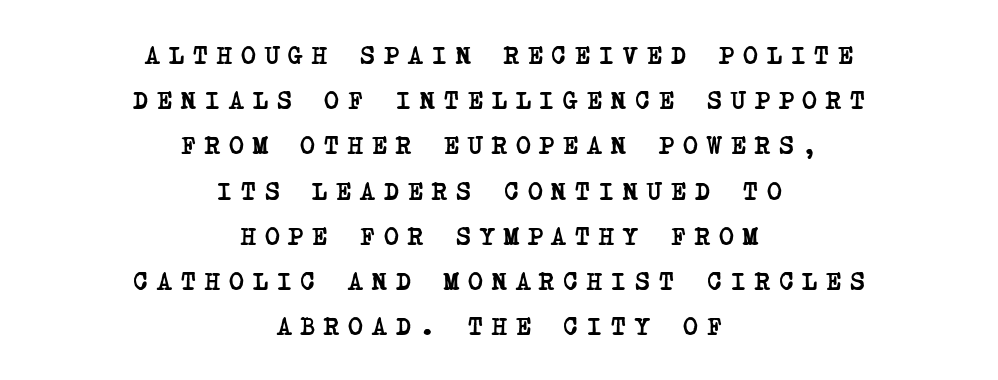
The image shows 25 px bold type; set centered, line spacing 1.81x, unusually wide letter spacing (+0.37 em), not underlined.
